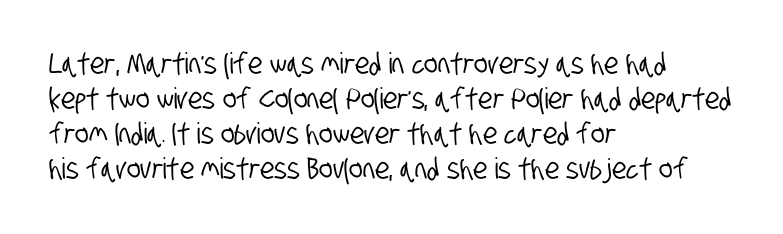
Q: Is the typeface a serif or a sans-serif typeface? A: Sans-serif.
Q: Is the text underlined? A: No.
Q: How is the paragraph aligned? A: Left-aligned.
Q: Is the spacing between letters normal or unusually wide? A: Normal.
Q: Width (condensed, normal, or wide)? A: Condensed.
Q: Stroke contrast? A: Low.
Q: x-height? A: Large.
Q: Monospaced? A: No.
